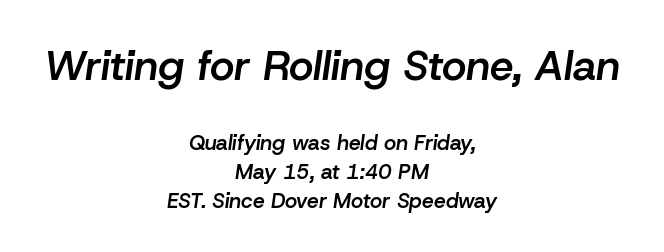
{"italic": "yes", "lean": "right", "slant_degrees": 8, "bold": "semi", "weight": "semibold", "width": "normal", "stroke_contrast": "low", "x_height": "medium", "monospaced": "no", "underline": "no", "align": "center", "line_spacing": "normal", "line_spacing_ratio": 1.37, "letter_spacing": "normal", "letter_spacing_em": 0.0, "larger_block": "first", "size_ratio": 2.0, "glyph_px": 42}
